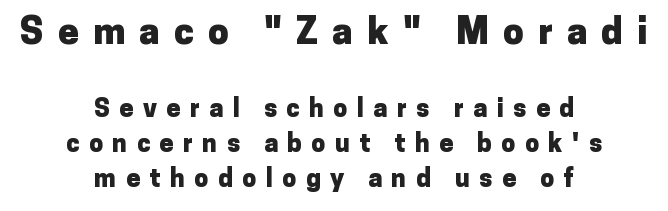
Q: Is the text bold? A: Yes.
Q: Is the text italic (slanted)? A: No, it is upright.
Q: Is the typeface a serif or a sans-serif typeface? A: Sans-serif.
Q: Is the text underlined? A: No.
Q: How is the paragraph aligned? A: Centered.
Q: Is the spacing between letters normal or unusually wide? A: Unusually wide.
Q: Is the spacing between lines tight, normal or loose? A: Normal.
Q: Which block of text is set in a larger size, the first (top) or the second (bottom)? A: The first (top) one.
Q: Width (condensed, normal, or wide)? A: Normal.
Q: Stroke contrast? A: Low.
Q: x-height? A: Medium.
Q: Monospaced? A: No.
